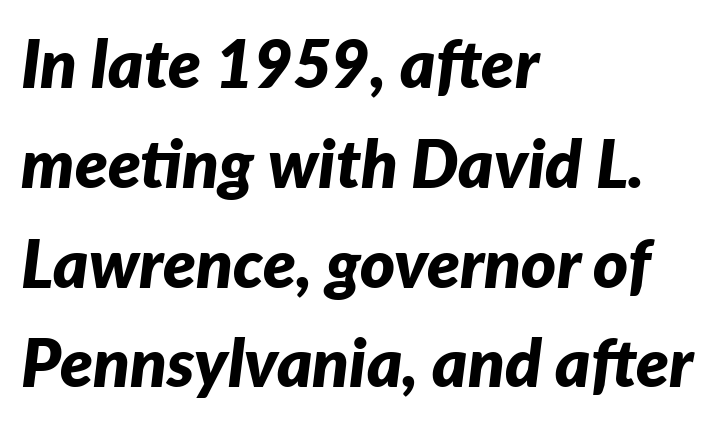
The image shows 67 px bold type, italic (leaning right); set left-aligned, normal line spacing (1.49x), normal letter spacing, not underlined; low stroke contrast and a medium x-height.
